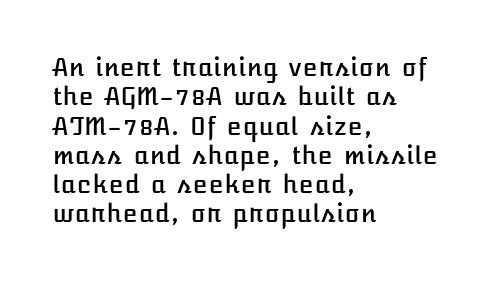
The lettering stays uniformly vertical, giving the passage a roman look. The letterforms sit shoulder to shoulder at normal distance. The setting favours the left margin, as ordinary paragraphs usually do. Decoration check: the copy has no underline.
